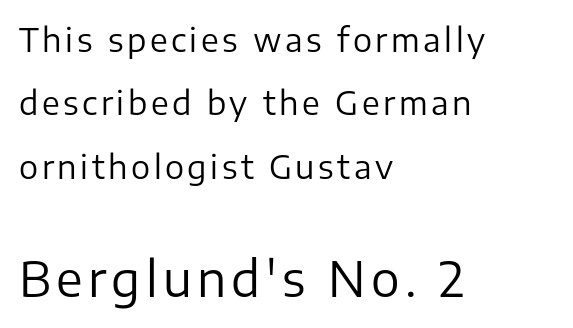
{"serif": "no", "italic": "no", "bold": "no", "weight": "regular", "width": "normal", "stroke_contrast": "low", "x_height": "medium", "monospaced": "no", "underline": "no", "align": "left", "line_spacing": "loose", "line_spacing_ratio": 1.98, "larger_block": "second", "size_ratio": 1.5, "glyph_px": 48}
